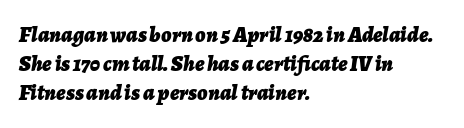
One-word summary of the alignment: left. What stands out about the letter spacing? Nothing — it is the standard amount. Unmarked baselines from the first word to the last. Does the leading feel generous? No, just average.
